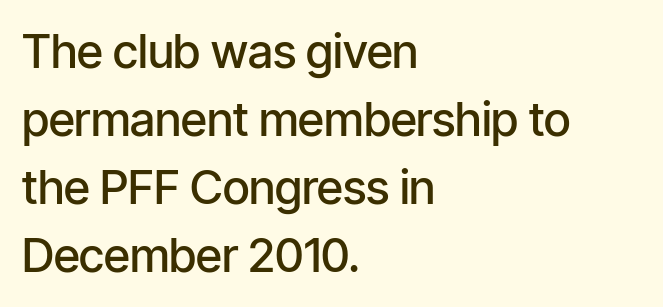
Stems and bowls a touch heavier than normal — semibold. The letters stand straight up with perfectly vertical stems. Letterform terminals end flat and unadorned throughout the passage. Each letter keeps its own natural width here, so spacing adapts to shape. The space between consecutive lines is moderate. This rendering leaves character spacing at its baseline value.
